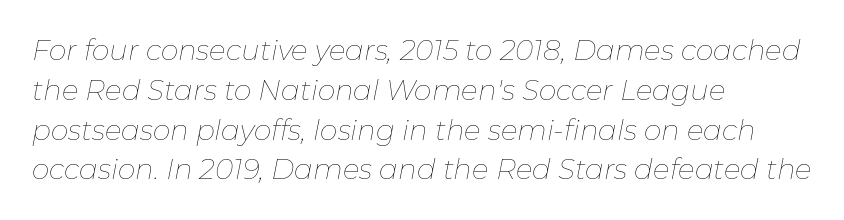
{"italic": "yes", "lean": "right", "slant_degrees": 11, "bold": "no", "weight": "thin", "width": "normal", "stroke_contrast": "low", "x_height": "medium", "monospaced": "no", "underline": "no", "align": "left", "line_spacing": "normal", "line_spacing_ratio": 1.42, "letter_spacing": "normal", "letter_spacing_em": 0.0, "glyph_px": 28}
